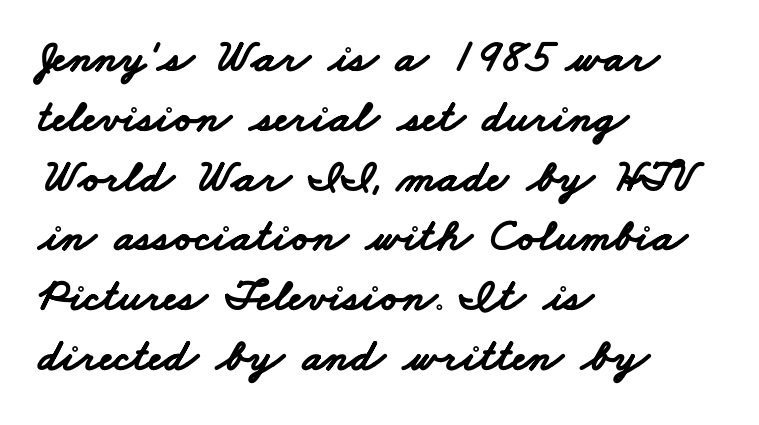
A bare baseline throughout the passage. No extra tracking has been applied to these lines. Is this a fixed-width face? No — the glyphs have proportional, varying widths. Regular leading.
